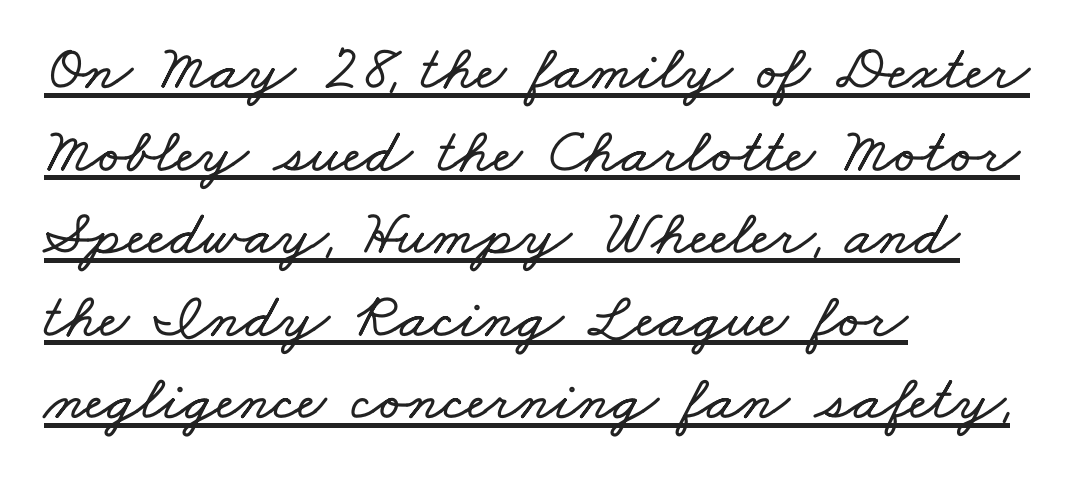
Q: Is the text underlined? A: Yes.
Q: How is the paragraph aligned? A: Left-aligned.
Q: Is the spacing between letters normal or unusually wide? A: Normal.
Q: Is the spacing between lines tight, normal or loose? A: Normal.
Q: Width (condensed, normal, or wide)? A: Wide.
Q: Stroke contrast? A: Low.
Q: x-height? A: Small.
Q: Monospaced? A: No.
